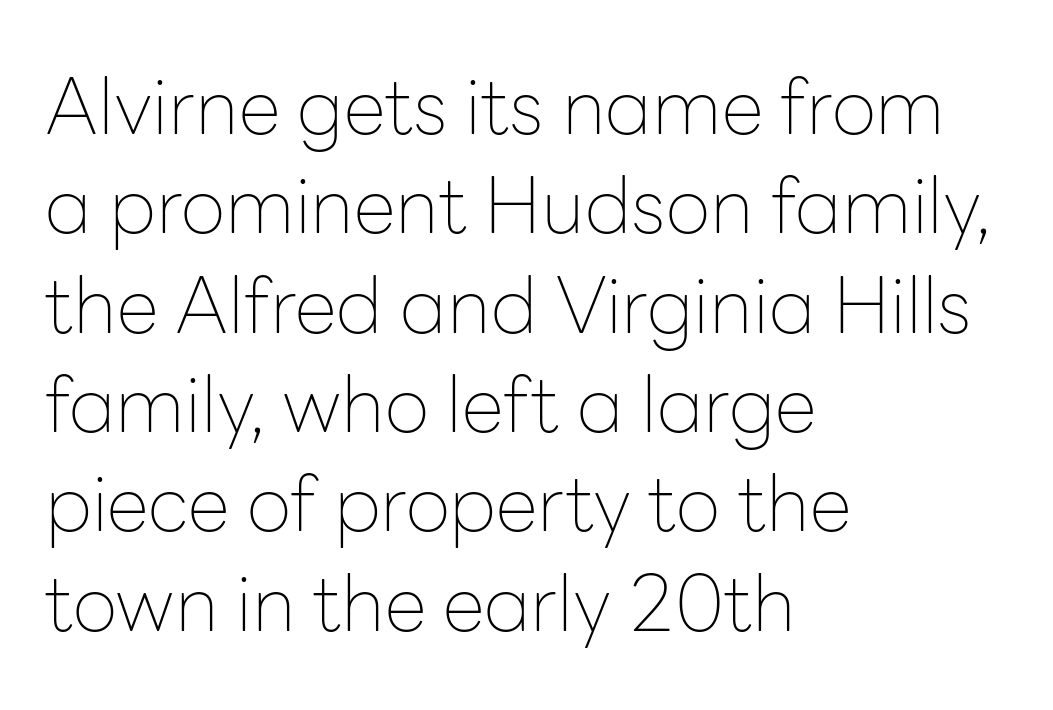
The lines are quadded left. Decoration check: the copy has no underline. In terms of letterform style, serifs are entirely absent. The weight tops out at a normal text grade. Default kerning and tracking; the words read as compact shapes. Is this a fixed-width face? No — the glyphs have proportional, varying widths.
